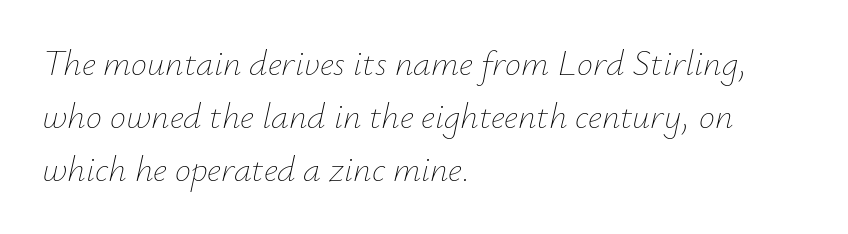
The image shows 36 px thin type, italic (leaning right); set left-aligned, normal line spacing (1.47x), normal letter spacing, not underlined; low stroke contrast and a small x-height.
